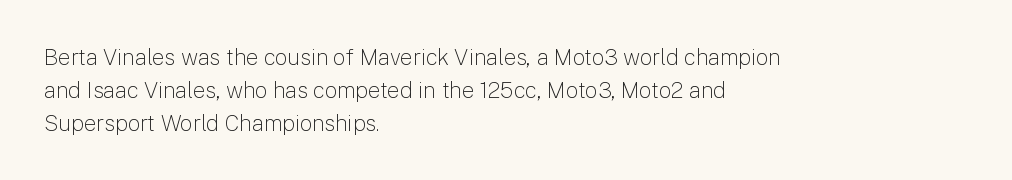
Descender tails drop into unmarked territory. Vertically, the passage feels balanced, rows spaced as you'd expect. The typesetter chose a ragged-right arrangement here. The typography opts for an upright posture over an oblique one. The rendering keeps characters at their native spacing. Stroke mass is kept to a normal reading level or below.
